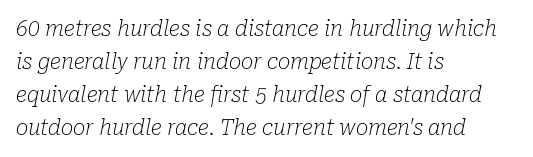
Baseline-to-baseline distance is the conventional proportion of letter height. The horizontal fit of the characters is conventional and even. Each row of text sits above clean, open space. The rendering anchors every line to the left-hand side.
